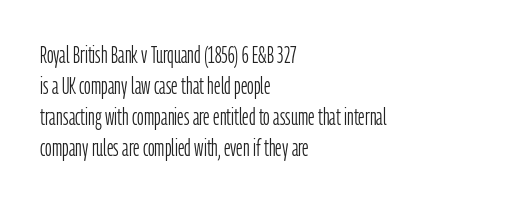
{"italic": "no", "bold": "no", "underline": "no", "align": "left", "line_spacing": "normal", "line_spacing_ratio": 1.35, "letter_spacing": "normal", "letter_spacing_em": 0.0, "glyph_px": 23}
